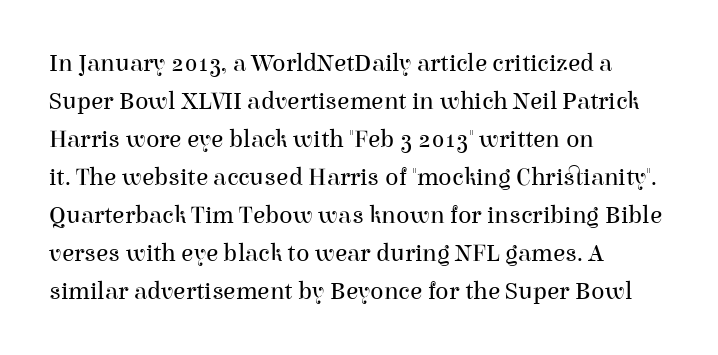
The image shows 25 px text type, upright; set left-aligned, normal line spacing (1.52x), normal letter spacing, not underlined.
